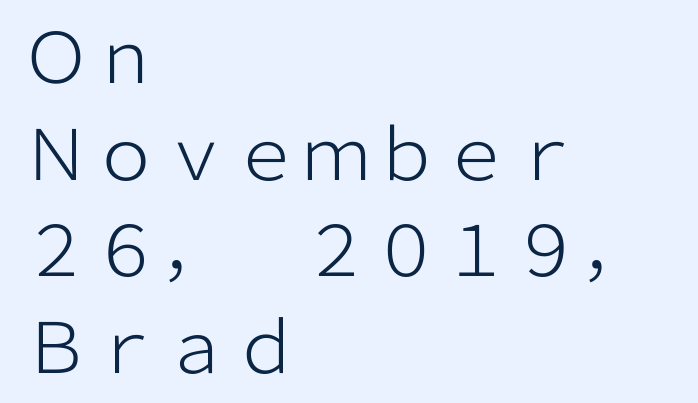
{"serif": "no", "italic": "no", "bold": "no", "weight": "light", "width": "normal", "stroke_contrast": "low", "x_height": "medium", "monospaced": "no", "underline": "no", "align": "left", "line_spacing": "normal", "line_spacing_ratio": 1.38, "letter_spacing": "normal", "letter_spacing_em": 0.0, "glyph_px": 70}
